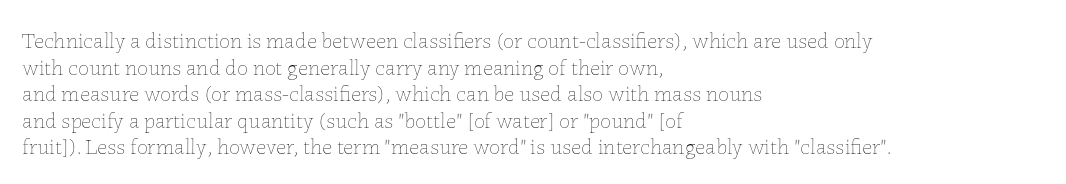
Q: Is the text bold? A: No.
Q: Is the text italic (slanted)? A: No, it is upright.
Q: Is the text underlined? A: No.
Q: How is the paragraph aligned? A: Left-aligned.
Q: Is the spacing between letters normal or unusually wide? A: Normal.
